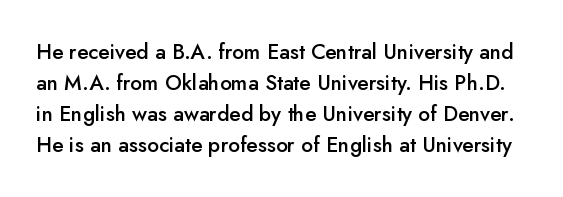
A typesetter would mark this as roman, not italic. The rendering uses a moderate line-height, typical for paragraphs. The gaps between neighbouring characters are ordinary and unremarkable. Stems and bowls a touch heavier than normal — semibold. Clear beneath every line of the passage.
